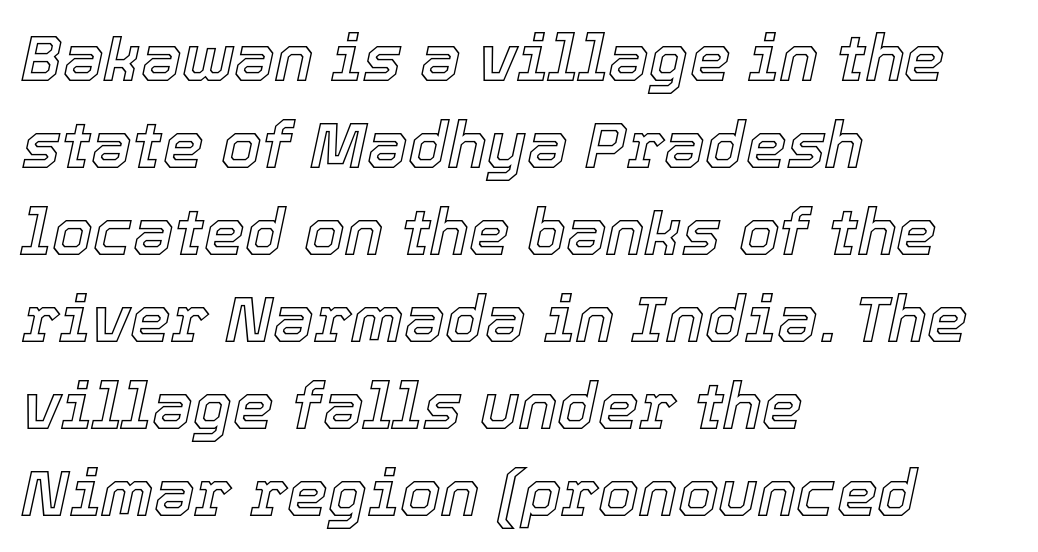
The image shows 65 px text type, italic (leaning right); set left-aligned, normal line spacing (1.34x), normal letter spacing, not underlined; a medium x-height.
